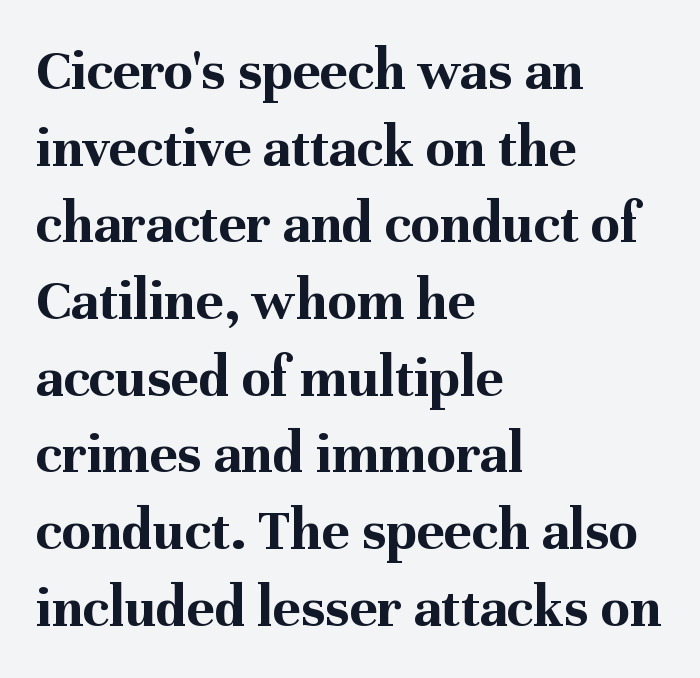
Q: Is the text bold? A: Yes.
Q: Is the text italic (slanted)? A: No, it is upright.
Q: Is the typeface a serif or a sans-serif typeface? A: Serif.
Q: Is the text underlined? A: No.
Q: How is the paragraph aligned? A: Left-aligned.
Q: Is the spacing between letters normal or unusually wide? A: Normal.
Q: Is the spacing between lines tight, normal or loose? A: Normal.
Q: Width (condensed, normal, or wide)? A: Normal.
Q: Stroke contrast? A: Medium.
Q: x-height? A: Medium.
Q: Monospaced? A: No.
